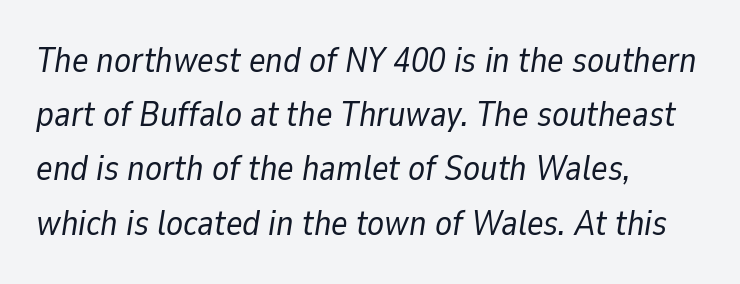
The lines sit at an ordinary, default distance from one another. These lines are rendered in a variable-pitch font. Line beginnings align vertically; line endings do not. This is oblique type, the kind used for emphasis or titles. In terms of letterspacing, this is plain default setting. On a weight scale, this lands at 450 or below.
